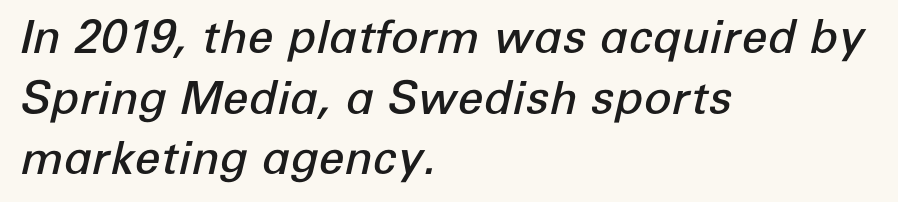
{"italic": "yes", "lean": "right", "slant_degrees": 12, "bold": "semi", "weight": "semibold", "width": "normal", "stroke_contrast": "low", "x_height": "medium", "monospaced": "no", "underline": "no", "align": "left", "line_spacing": "normal", "line_spacing_ratio": 1.32, "letter_spacing": "normal", "letter_spacing_em": 0.0, "glyph_px": 46}
